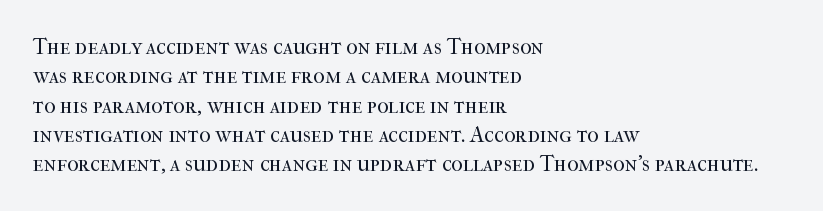
Caption: face not bold, strokes unweighted. Whoever set this chose a conventional vertical rhythm. This sample uses plain, unmodified letter spacing. The lettering stays uniformly vertical, giving the passage a roman look. Rule under the text: the space is simply empty.
